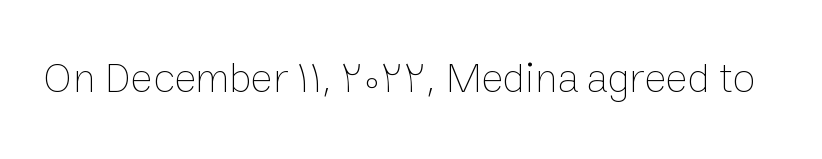
Stroke mass is kept to a normal reading level or below. The tracking reads as untouched default to a designer's eye. If you drew a line through each stem, it would be perfectly vertical. The letters advance in unequal steps, a hallmark of proportional type.
